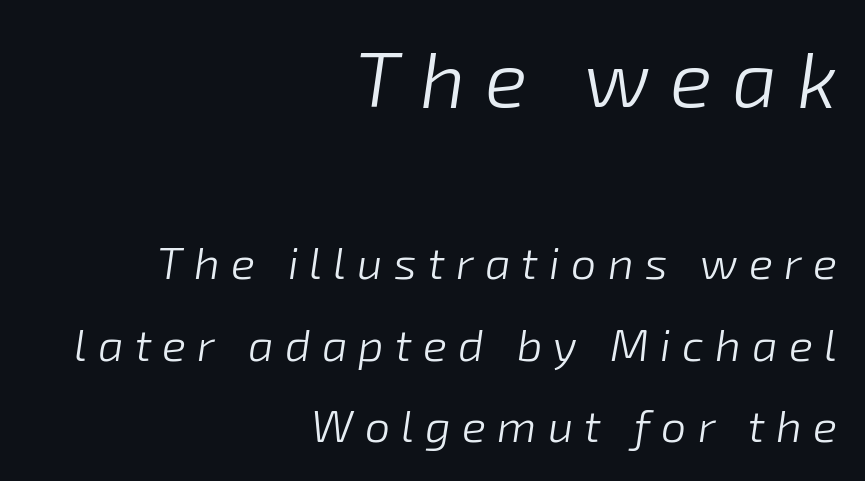
{"italic": "yes", "lean": "right", "slant_degrees": 8, "bold": "no", "weight": "light", "width": "normal", "stroke_contrast": "low", "x_height": "medium", "monospaced": "no", "underline": "no", "align": "right", "line_spacing_ratio": 1.81, "letter_spacing": "wide", "letter_spacing_em": 0.25, "larger_block": "first", "size_ratio": 1.76, "glyph_px": 79}
